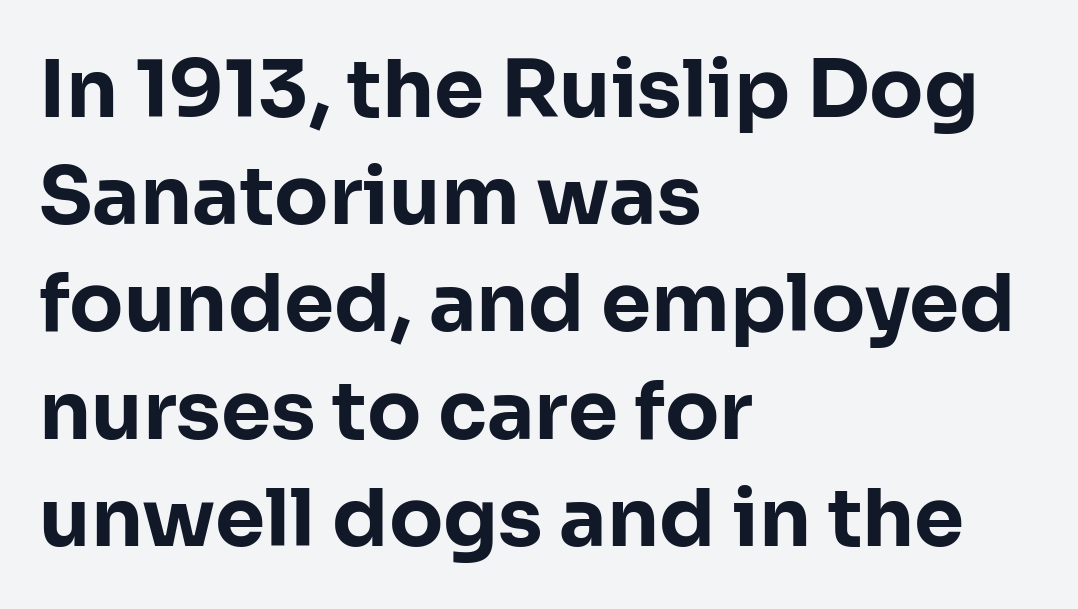
The lines in this sample share a left origin and differ only in where they stop. Underline: absent. The letters are bold, with thick, heavy strokes. Vertical spacing — default. There is no visible air inserted between adjacent glyphs. Check where the strokes stop: nothing finishes them off — pure sans.
